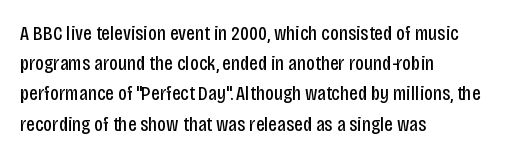
Regarding leading, the lines here are spaced in the standard way. Underline: absent. A classic flush-left, rag-right setting is used for this passage. Every character sits straight up, as roman type does.
